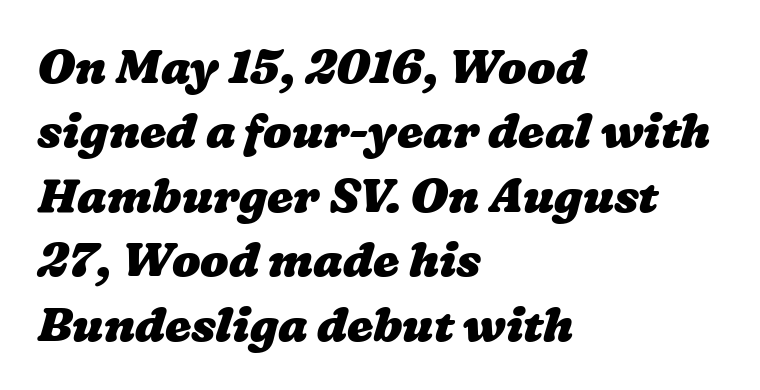
{"bold": "yes", "weight": "heavy", "width": "wide", "stroke_contrast": "low", "x_height": "medium", "monospaced": "no", "underline": "no", "align": "left", "line_spacing": "normal", "line_spacing_ratio": 1.37, "letter_spacing": "normal", "letter_spacing_em": 0.0, "glyph_px": 47}
